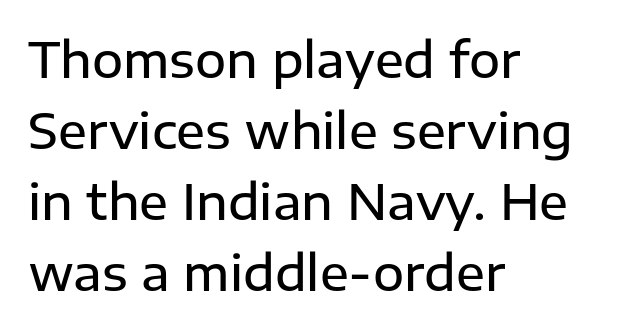
The image shows 48 px semibold sans-serif type, upright; set left-aligned, normal line spacing (1.48x), normal letter spacing, not underlined; low stroke contrast and a medium x-height.
